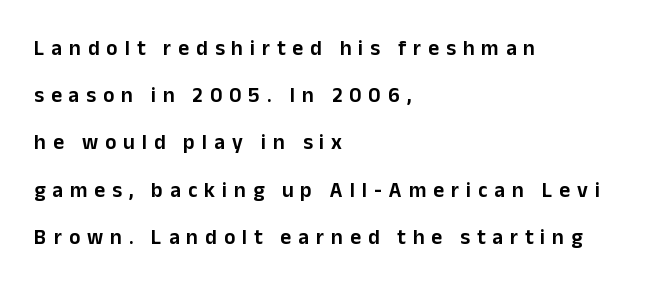
{"italic": "no", "underline": "no", "align": "left", "line_spacing": "loose", "line_spacing_ratio": 2.25, "letter_spacing": "wide", "letter_spacing_em": 0.33, "glyph_px": 21}
